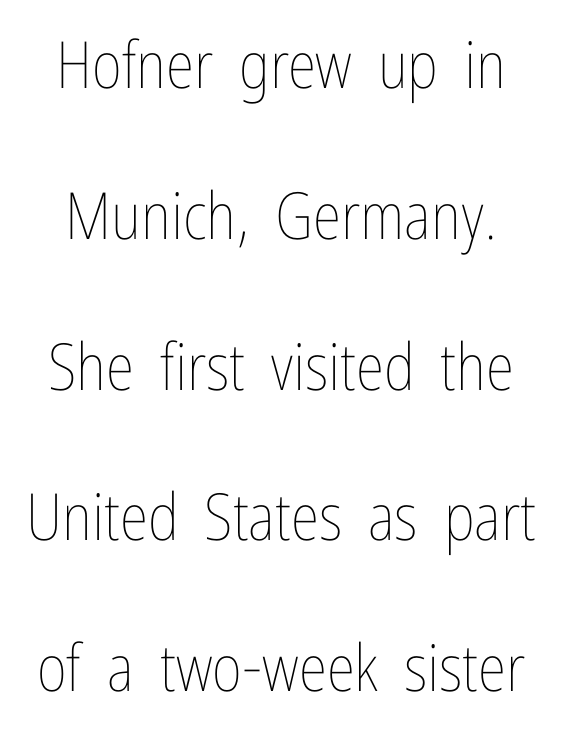
Q: Is the text bold? A: No.
Q: Is the text italic (slanted)? A: No, it is upright.
Q: Is the text underlined? A: No.
Q: Is the spacing between letters normal or unusually wide? A: Normal.
Q: Is the spacing between lines tight, normal or loose? A: Loose.
Q: Width (condensed, normal, or wide)? A: Condensed.
Q: Stroke contrast? A: Low.
Q: x-height? A: Medium.
Q: Monospaced? A: No.
